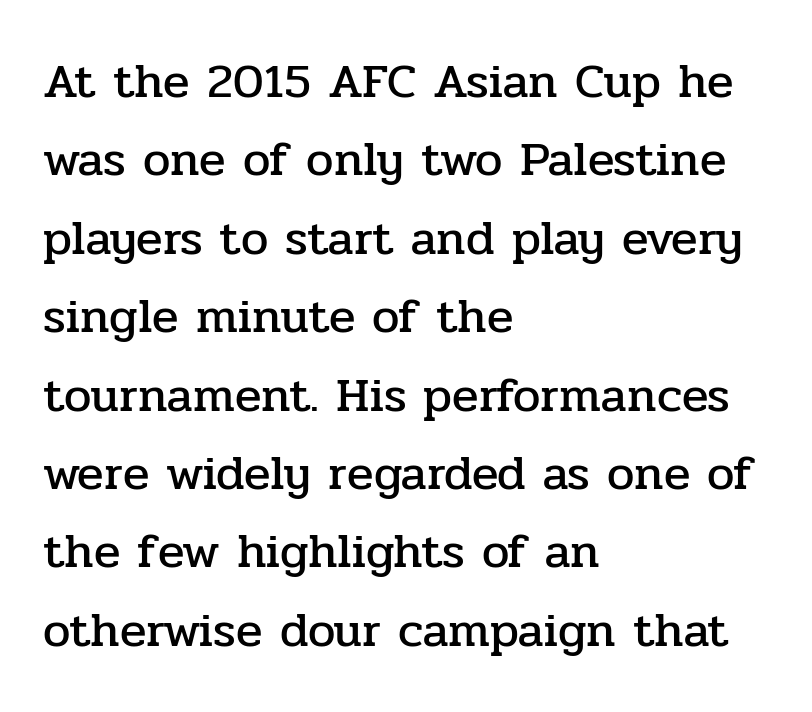
Horizontally, the lines are justified to the leading edge only. A typesetter would call this proportional, since set widths differ per character. Do the letters lean? They stand straight. Check the space under the baseline: it is left empty. Letter spacing: default.
